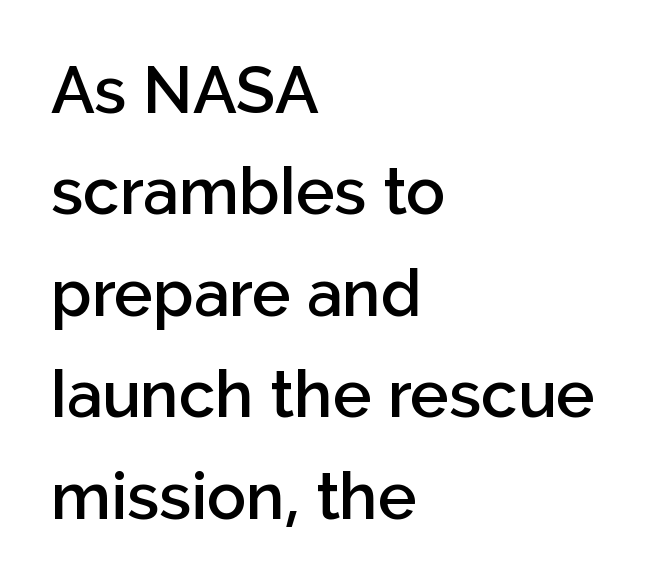
{"serif": "no", "italic": "no", "bold": "semi", "weight": "semibold", "width": "normal", "stroke_contrast": "low", "x_height": "medium", "monospaced": "no", "underline": "no", "align": "left", "line_spacing": "normal", "line_spacing_ratio": 1.56, "letter_spacing": "normal", "letter_spacing_em": 0.0, "glyph_px": 65}
